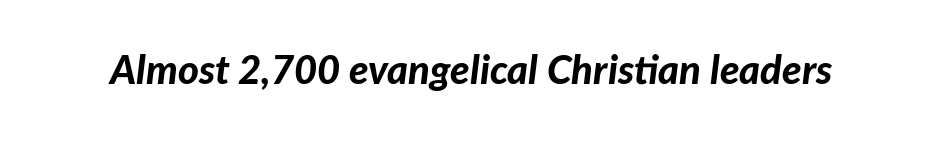
Letters rest on an invisible, unmarked baseline. Think of a printed novel: that variable character pitch is what you see here. Caption: bold face, heavy strokes. The rendering keeps characters at their native spacing. An italicized treatment has been applied to the whole sample.
